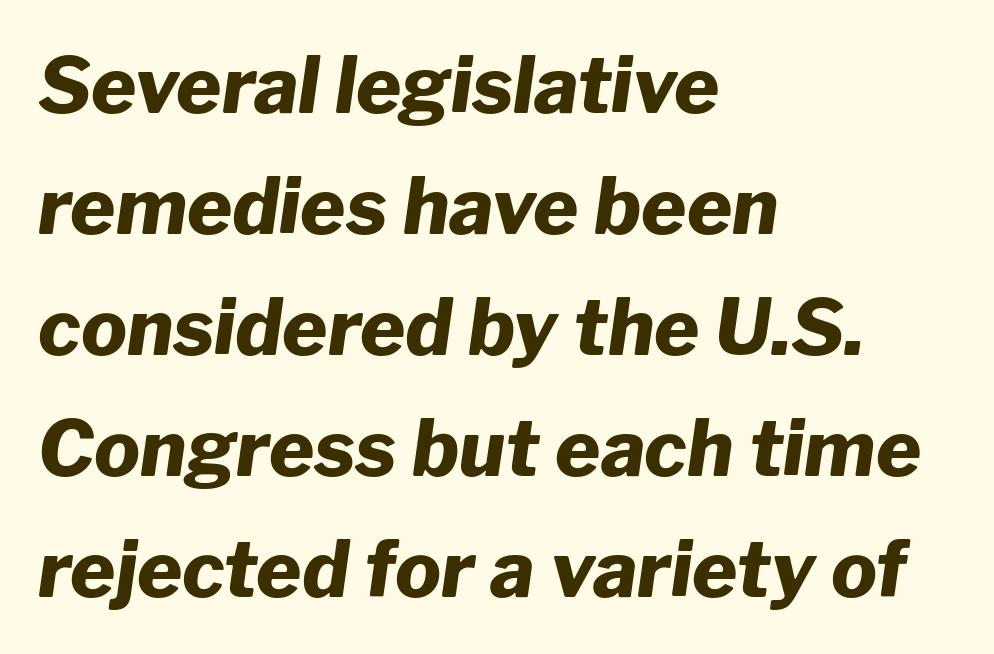
Q: Is the text bold? A: Yes.
Q: Is the text italic (slanted)? A: Yes, it leans right by about 8 degrees.
Q: Is the text underlined? A: No.
Q: How is the paragraph aligned? A: Left-aligned.
Q: Is the spacing between letters normal or unusually wide? A: Normal.
Q: Is the spacing between lines tight, normal or loose? A: Normal.
Q: Width (condensed, normal, or wide)? A: Normal.
Q: Stroke contrast? A: Low.
Q: x-height? A: Medium.
Q: Monospaced? A: No.
